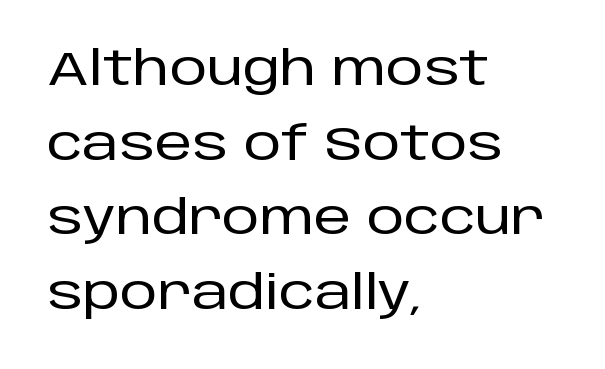
Q: Is the text italic (slanted)? A: No, it is upright.
Q: Is the typeface a serif or a sans-serif typeface? A: Sans-serif.
Q: Is the text underlined? A: No.
Q: How is the paragraph aligned? A: Left-aligned.
Q: Is the spacing between letters normal or unusually wide? A: Normal.
Q: Is the spacing between lines tight, normal or loose? A: Normal.
Q: Width (condensed, normal, or wide)? A: Normal.
Q: Stroke contrast? A: Low.
Q: x-height? A: Large.
Q: Monospaced? A: No.
